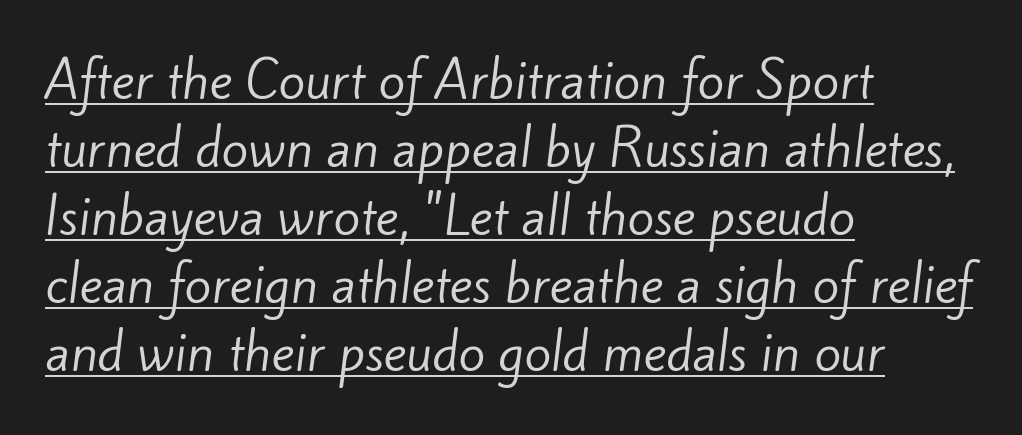
{"serif": "no", "bold": "no", "weight": "regular", "width": "normal", "stroke_contrast": "low", "x_height": "small", "monospaced": "no", "underline": "yes", "align": "left", "line_spacing": "normal", "line_spacing_ratio": 1.39, "letter_spacing": "normal", "letter_spacing_em": 0.0, "glyph_px": 49}
